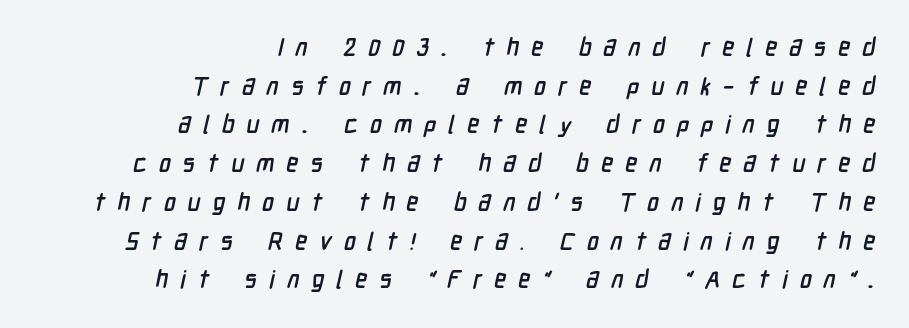
The type is letterspaced generously, with wide tracking. The paragraph has a hard right edge and a soft left edge. Any mark beneath the type? The region is blank. In terms of leading, this rendering sits right in the middle.
